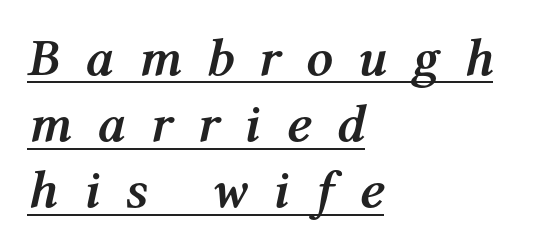
Q: Is the text bold? A: Yes.
Q: Is the text italic (slanted)? A: Yes, it leans right by about 12 degrees.
Q: Is the text underlined? A: Yes.
Q: How is the paragraph aligned? A: Left-aligned.
Q: Is the spacing between letters normal or unusually wide? A: Unusually wide.
Q: Is the spacing between lines tight, normal or loose? A: Normal.
Q: Width (condensed, normal, or wide)? A: Normal.
Q: Stroke contrast? A: Medium.
Q: x-height? A: Medium.
Q: Monospaced? A: No.
